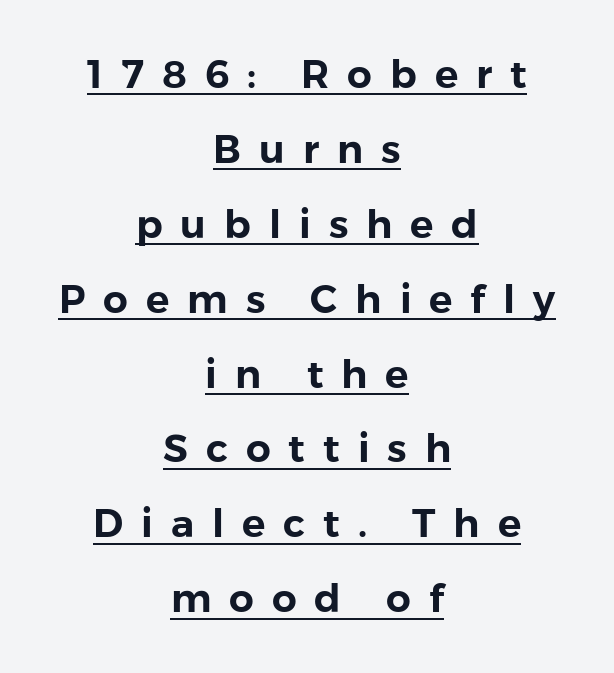
The image shows 39 px sans-serif type, upright; set centered, loose line spacing (1.92x), unusually wide letter spacing (+0.46 em), underlined; low stroke contrast and a medium x-height.
